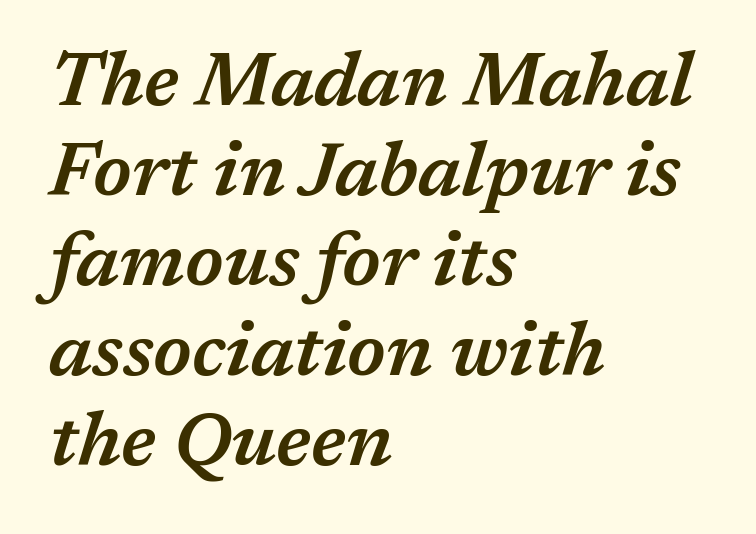
{"italic": "yes", "lean": "right", "slant_degrees": 17, "bold": "semi", "weight": "semibold", "width": "normal", "stroke_contrast": "medium", "x_height": "medium", "monospaced": "no", "underline": "no", "align": "left", "line_spacing_ratio": 1.2, "letter_spacing": "normal", "letter_spacing_em": 0.0, "glyph_px": 75}
